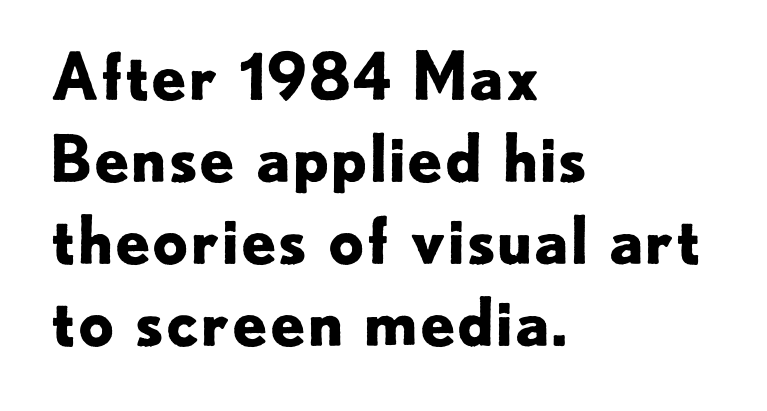
The image shows 64 px bold sans-serif type, upright; set left-aligned, normal line spacing (1.28x), normal letter spacing, not underlined; low stroke contrast and a small x-height.
